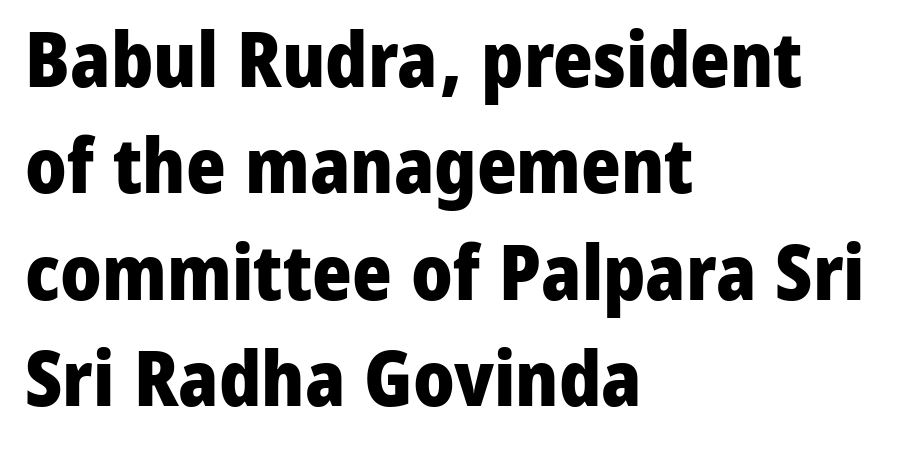
How would I describe the line gaps? Plain and ordinary. These words are printed bold, with thick strokes throughout. Bare-footed words on every line. Ascenders rise straight up at ninety degrees. Here the designer chose a conventional face with non-uniform glyph widths. Grotesque or geometric, the face here clearly has no serifs.
